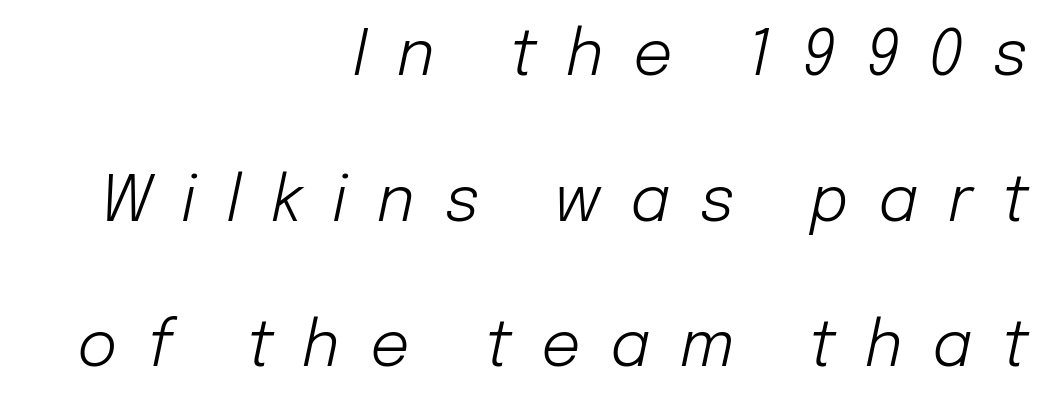
{"italic": "yes", "lean": "right", "slant_degrees": 12, "bold": "no", "weight": "light", "width": "normal", "stroke_contrast": "low", "x_height": "medium", "monospaced": "no", "underline": "no", "align": "right", "line_spacing": "loose", "line_spacing_ratio": 2.35, "letter_spacing": "wide", "letter_spacing_em": 0.48, "glyph_px": 62}
